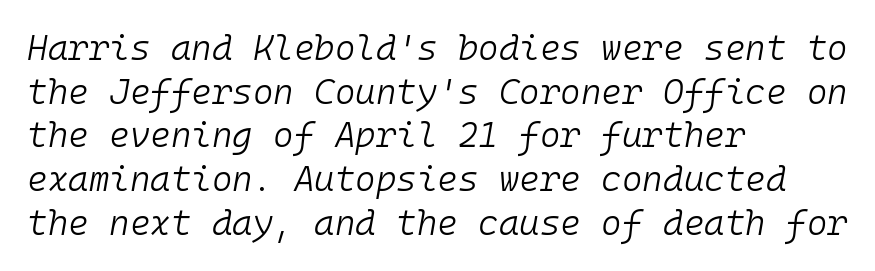
The gap between lines stays unmarked. These lines keep a tight, regular rhythm from letter to letter. No letter is thick-stroked: the sample isn't bold. The face used here has a pronounced slope to its letters.
